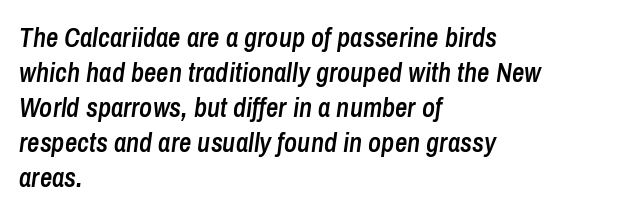
The image shows 27 px text type, italic (leaning right); set left-aligned, normal line spacing (1.3x), normal letter spacing, not underlined.
